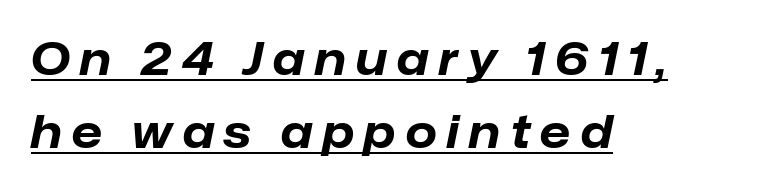
The image shows 45 px bold type, italic (leaning right); set left-aligned, normal line spacing (1.62x), unusually wide letter spacing (+0.22 em), underlined; low stroke contrast and a medium x-height.
